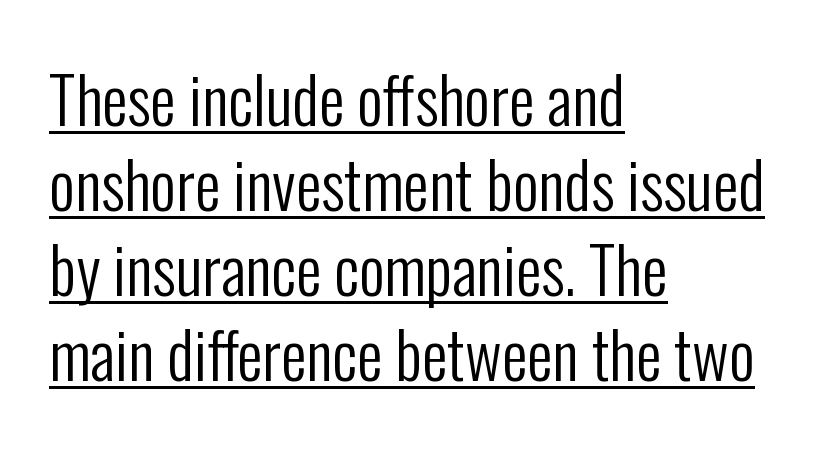
{"serif": "no", "italic": "no", "bold": "no", "weight": "regular", "width": "condensed", "stroke_contrast": "low", "x_height": "medium", "monospaced": "no", "underline": "yes", "align": "left", "line_spacing": "normal", "line_spacing_ratio": 1.33, "letter_spacing": "normal", "letter_spacing_em": 0.0, "glyph_px": 64}
